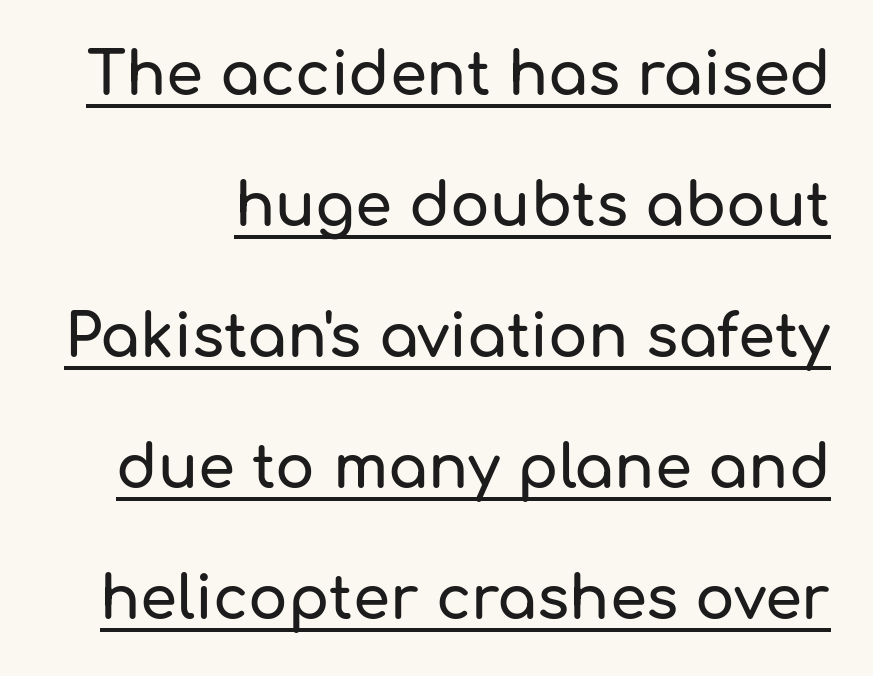
The vertical gap from one line to the next is large. The lettering holds an erect, upright posture throughout. Characters follow at the spacing the type designer built in. Classification — sans serif. The typesetter has applied underlining to the passage shown. Each letter keeps its own natural width here, so spacing adapts to shape.
